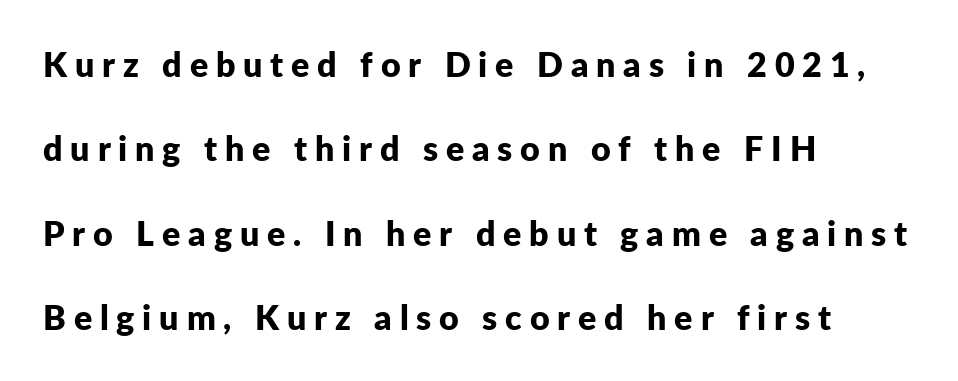
{"serif": "no", "italic": "no", "bold": "yes", "weight": "bold", "width": "normal", "stroke_contrast": "low", "x_height": "medium", "monospaced": "no", "underline": "no", "align": "left", "line_spacing": "loose", "line_spacing_ratio": 2.48, "letter_spacing": "wide", "letter_spacing_em": 0.23, "glyph_px": 34}
